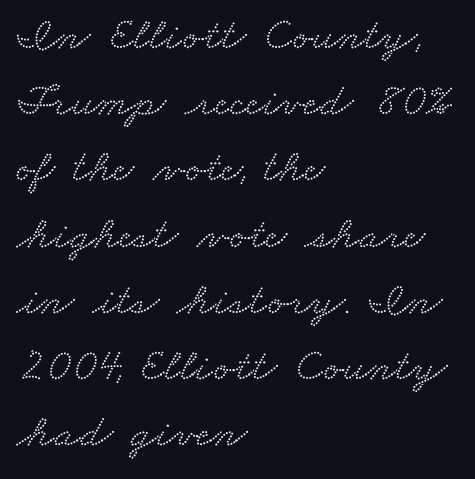
Leading matches the norm, producing a regular column. Quick note: underline off. Which margin do the lines hug? The left one — the right edge is uneven. The rendering uses natural spacing where letterforms have individual widths.
